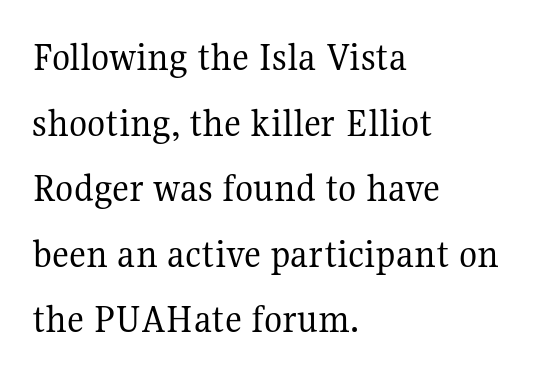
The image shows 42 px regular-weight serif type, upright; set left-aligned, normal line spacing (1.56x), normal letter spacing, not underlined; medium stroke contrast and a medium x-height.
